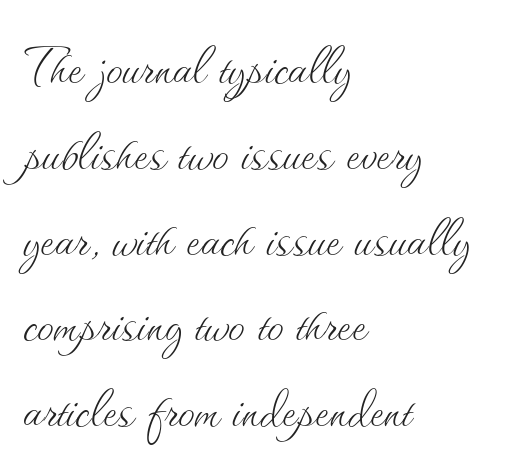
{"bold": "no", "weight": "thin", "width": "normal", "stroke_contrast": "medium", "x_height": "small", "monospaced": "no", "underline": "no", "align": "left", "line_spacing": "normal", "line_spacing_ratio": 1.28, "letter_spacing": "normal", "letter_spacing_em": 0.0, "glyph_px": 67}
